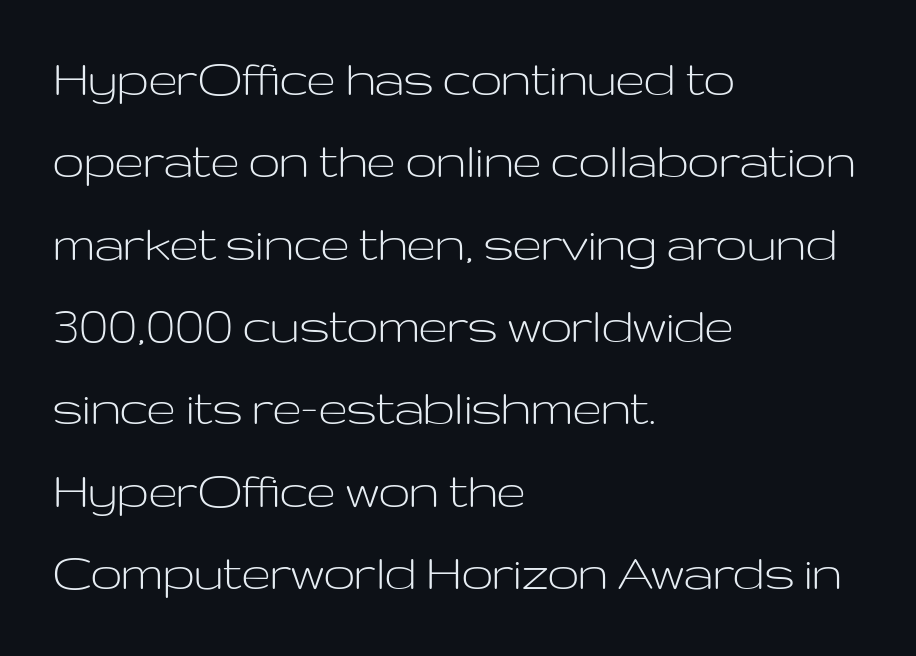
{"serif": "no", "italic": "no", "bold": "no", "weight": "light", "width": "wide", "stroke_contrast": "low", "x_height": "medium", "monospaced": "no", "underline": "no", "align": "left", "line_spacing": "normal", "line_spacing_ratio": 1.47, "letter_spacing": "normal", "letter_spacing_em": 0.0, "glyph_px": 56}
